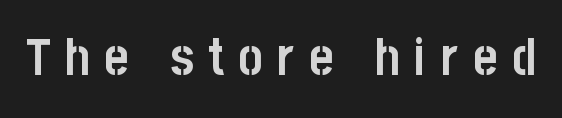
Q: Is the text bold? A: Yes.
Q: Is the text italic (slanted)? A: No, it is upright.
Q: Is the typeface a serif or a sans-serif typeface? A: Sans-serif.
Q: Is the text underlined? A: No.
Q: Is the spacing between letters normal or unusually wide? A: Unusually wide.
Q: Width (condensed, normal, or wide)? A: Condensed.
Q: Stroke contrast? A: Low.
Q: x-height? A: Large.
Q: Monospaced? A: No.
